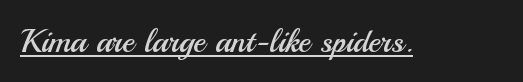
The image shows 33 px regular-weight sans-serif type; set normal letter spacing, underlined; medium stroke contrast and a small x-height.
